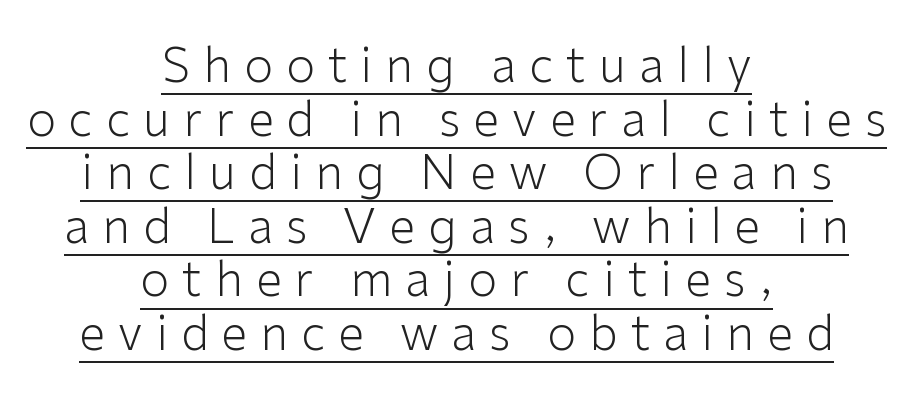
The image shows 47 px light sans-serif type, upright; set centered, tight line spacing (1.14x), unusually wide letter spacing (+0.28 em), underlined; low stroke contrast and a medium x-height.
